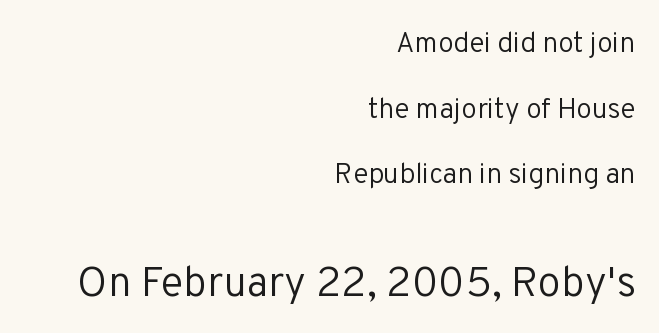
The face used here is rendered with its standard letterfit. Underlining? Definitely not there. Horizontal alignment here is rightward, an uncommon choice for prose. Horizontal bands of white between lines are thick stripes. A roman cut, with each character standing at attention.
